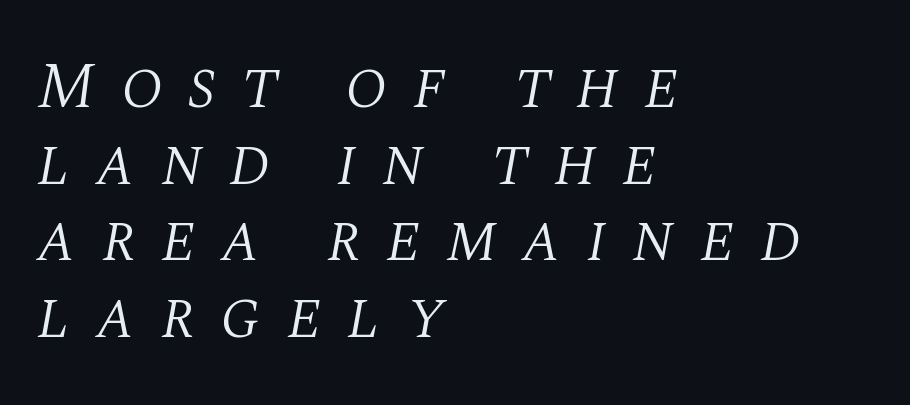
Spacing between characters has been opened up far beyond the box default. In terms of posture, this sample is oblique. The strokes are not fattened; the text isn't bold. Varying glyph widths throughout — classic text-font behaviour.
